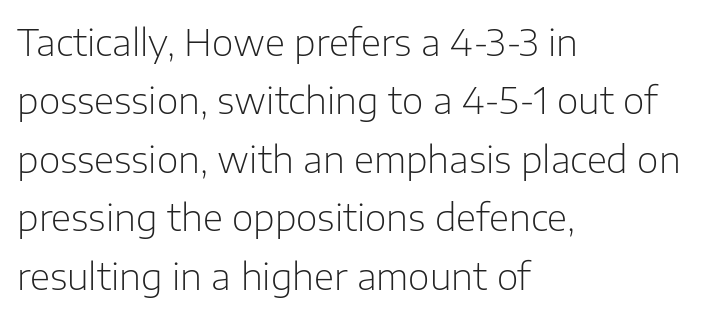
{"serif": "no", "italic": "no", "bold": "no", "weight": "light", "width": "normal", "stroke_contrast": "low", "x_height": "medium", "monospaced": "no", "underline": "no", "align": "left", "line_spacing": "normal", "line_spacing_ratio": 1.58, "letter_spacing": "normal", "letter_spacing_em": 0.0, "glyph_px": 37}
